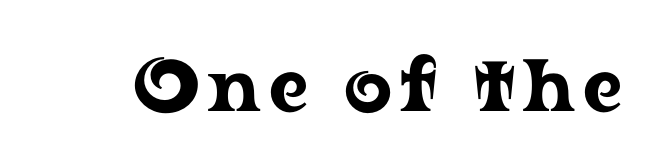
{"serif": "yes", "italic": "no", "width": "wide", "stroke_contrast": "low", "x_height": "medium", "monospaced": "no", "underline": "no", "glyph_px": 74}
